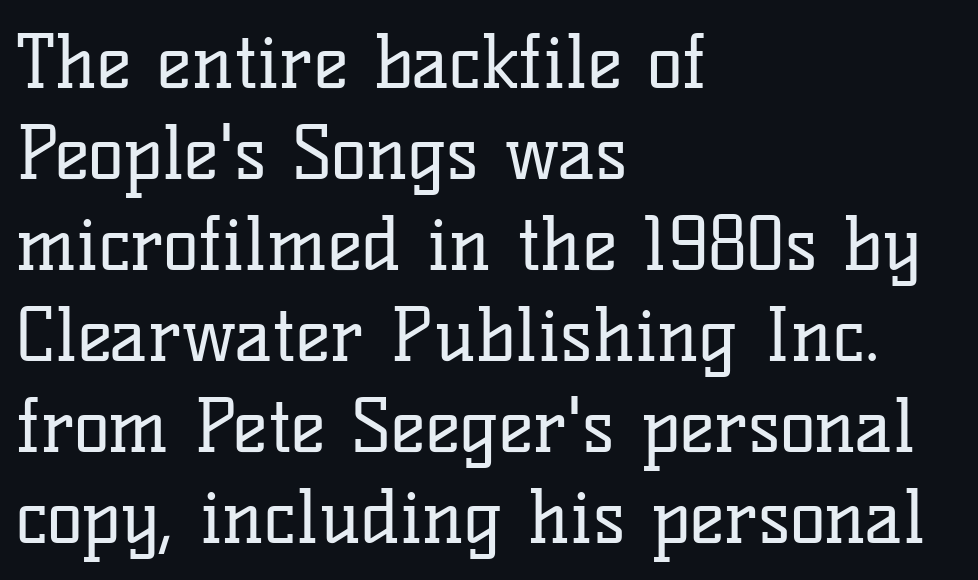
Q: Is the text bold? A: No.
Q: Is the text italic (slanted)? A: No, it is upright.
Q: Is the typeface a serif or a sans-serif typeface? A: Serif.
Q: Is the text underlined? A: No.
Q: How is the paragraph aligned? A: Left-aligned.
Q: Is the spacing between letters normal or unusually wide? A: Normal.
Q: Width (condensed, normal, or wide)? A: Normal.
Q: Stroke contrast? A: Low.
Q: x-height? A: Medium.
Q: Monospaced? A: No.
